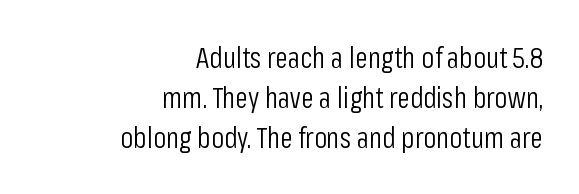
The image shows 29 px light, condensed sans-serif type, upright; set right-aligned, normal line spacing (1.38x), normal letter spacing, not underlined; low stroke contrast and a medium x-height.
